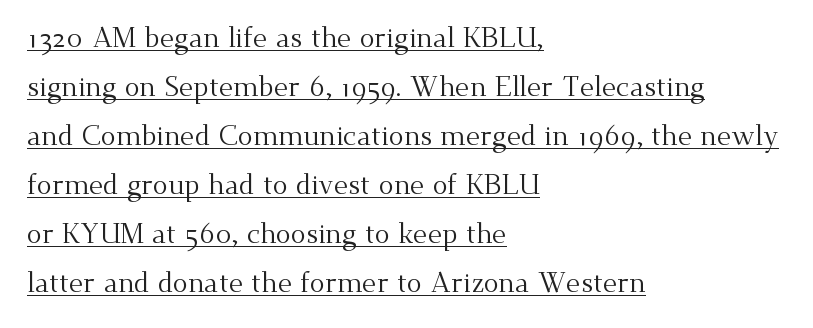
The image shows 28 px regular-weight serif type, upright; set left-aligned, line spacing 1.75x, normal letter spacing, underlined; medium stroke contrast and a small x-height.
